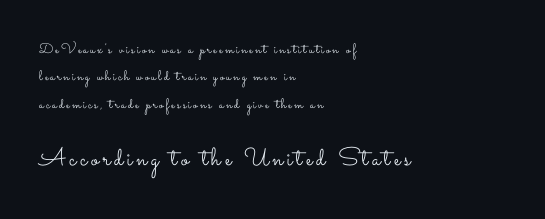
{"bold": "no", "underline": "no", "align": "left", "line_spacing": "loose", "line_spacing_ratio": 1.96, "larger_block": "second", "size_ratio": 1.79, "glyph_px": 25}
